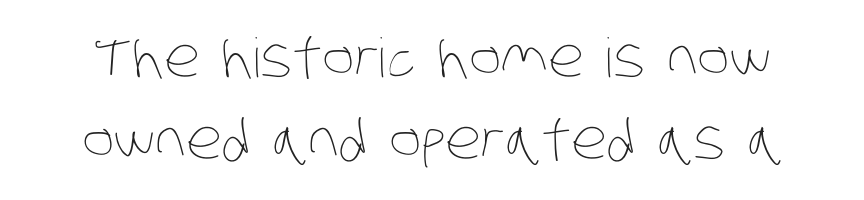
{"bold": "no", "weight": "thin", "width": "condensed", "stroke_contrast": "low", "x_height": "large", "monospaced": "no", "underline": "no", "line_spacing": "normal", "line_spacing_ratio": 1.52, "letter_spacing": "normal", "letter_spacing_em": 0.0, "glyph_px": 54}
